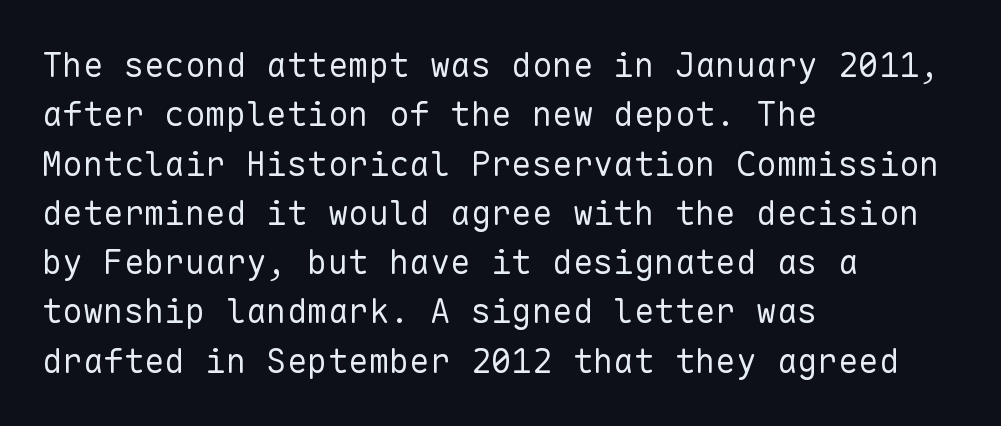
{"serif": "no", "italic": "no", "bold": "no", "weight": "regular", "width": "normal", "stroke_contrast": "low", "x_height": "medium", "monospaced": "yes", "underline": "no", "align": "left", "line_spacing": "normal", "line_spacing_ratio": 1.45, "letter_spacing": "normal", "letter_spacing_em": 0.0, "glyph_px": 34}
